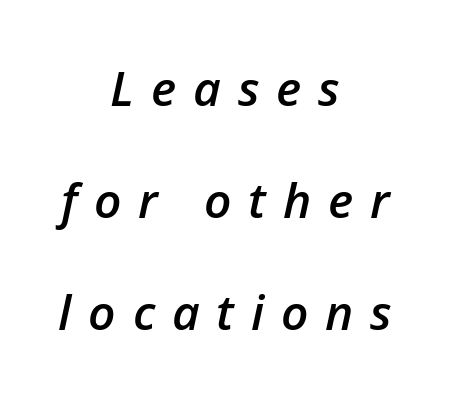
The image shows 48 px semibold type, italic (leaning right); set centered, loose line spacing (2.33x), unusually wide letter spacing (+0.35 em), not underlined; low stroke contrast and a medium x-height.
